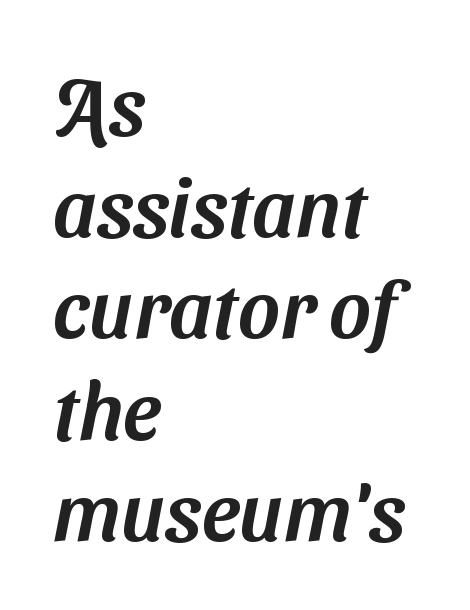
Quick note: underline off. Casual observation: everything's shoved over to the left. Words appear dense and cohesive because spacing is normal. A normal amount of white space separates one row of letters from the next. Do the characters align in a grid? No, the font is proportional.
